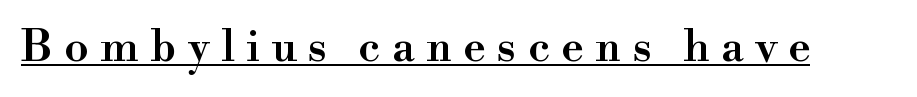
{"serif": "yes", "italic": "no", "bold": "semi", "weight": "semibold", "width": "normal", "stroke_contrast": "high", "x_height": "small", "monospaced": "no", "underline": "yes", "letter_spacing": "wide", "letter_spacing_em": 0.27, "glyph_px": 43}
